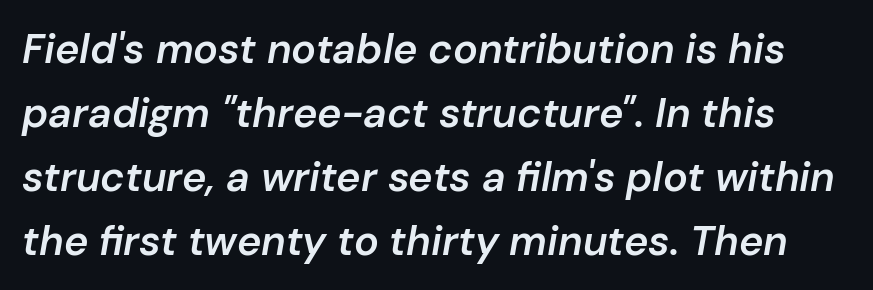
Q: Is the text bold? A: Semi-bold.
Q: Is the text italic (slanted)? A: Yes, it leans right by about 10 degrees.
Q: Is the text underlined? A: No.
Q: Is the spacing between letters normal or unusually wide? A: Normal.
Q: Is the spacing between lines tight, normal or loose? A: Normal.
Q: Width (condensed, normal, or wide)? A: Normal.
Q: Stroke contrast? A: Low.
Q: x-height? A: Medium.
Q: Monospaced? A: No.
